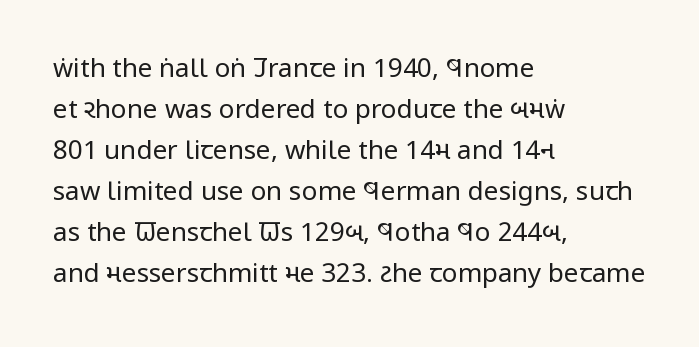
The image shows 26 px text type, upright; set left-aligned, normal line spacing (1.58x), normal letter spacing, not underlined.
